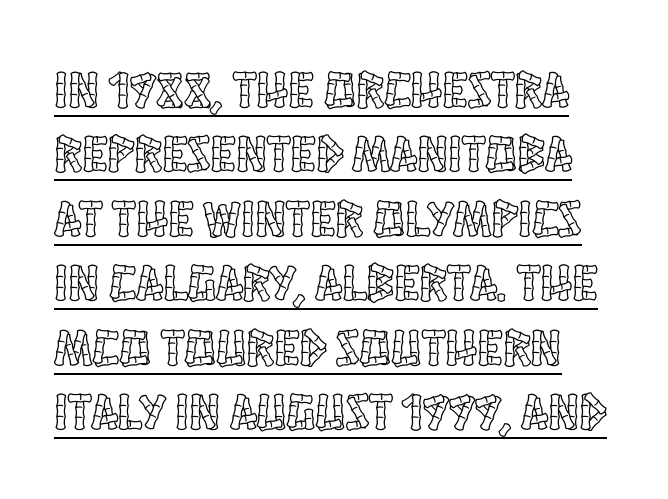
What stands out about the letter spacing? Nothing — it is the standard amount. Spacing verdict: proportional, widths tailored to each character. Beneath each row of characters lies a ruled line. A typesetter would mark this as roman, not italic.
